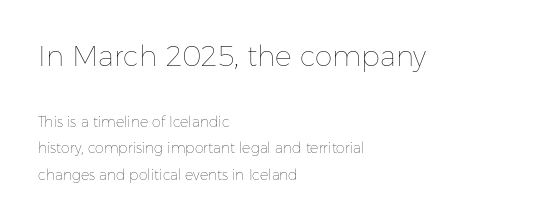
{"italic": "no", "bold": "no", "weight": "thin", "width": "normal", "stroke_contrast": "low", "x_height": "medium", "monospaced": "no", "underline": "no", "align": "left", "line_spacing_ratio": 1.88, "letter_spacing": "normal", "letter_spacing_em": 0.0, "larger_block": "first", "size_ratio": 2.0, "glyph_px": 28}
